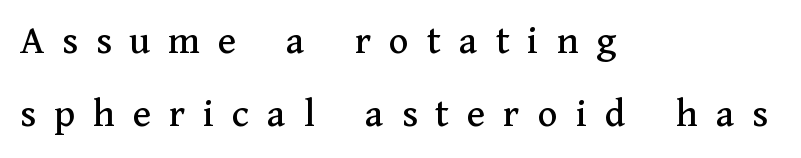
The image shows 41 px serif type, upright; set left-aligned, line spacing 1.77x, unusually wide letter spacing (+0.44 em), not underlined; medium stroke contrast and a medium x-height.
